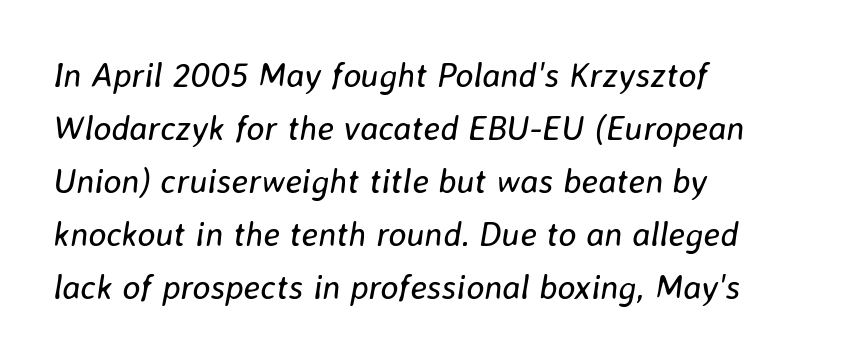
Summary of weight: not heavy and not bold. Slanted lettering throughout. This rendering features lettering with no underline. Each letter keeps its own natural width here, so spacing adapts to shape. This rendering uses left alignment, leaving the right contour irregular. Inter-character spacing is left at the font's built-in metrics.
